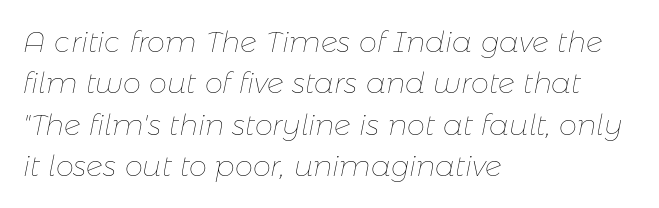
The image shows 29 px thin type, italic (leaning right); set left-aligned, normal line spacing (1.43x), normal letter spacing, not underlined; low stroke contrast and a medium x-height.
